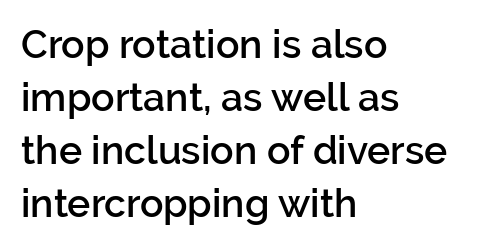
Horizontal bands of white between lines are of average thickness. The passage shown is not underscored anywhere. Typographic density is moderately raised because the face is semibold. Layout note: lines flush left. The line texture is even and compact thanks to regular tracking.
